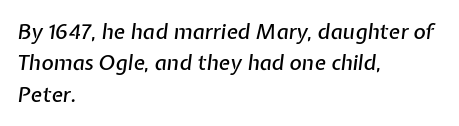
Q: Is the text italic (slanted)? A: Yes, it leans right by about 7 degrees.
Q: Is the text underlined? A: No.
Q: How is the paragraph aligned? A: Left-aligned.
Q: Is the spacing between letters normal or unusually wide? A: Normal.
Q: Is the spacing between lines tight, normal or loose? A: Normal.
